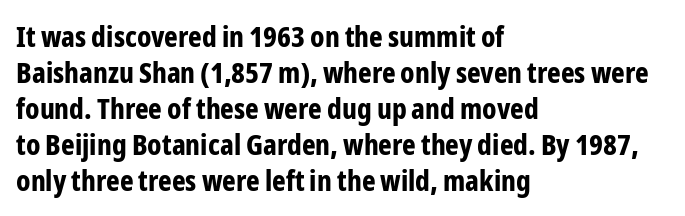
{"serif": "no", "italic": "no", "bold": "yes", "weight": "bold", "width": "condensed", "stroke_contrast": "low", "x_height": "medium", "monospaced": "no", "underline": "no", "align": "left", "line_spacing_ratio": 1.24, "letter_spacing": "normal", "letter_spacing_em": 0.0, "glyph_px": 29}
